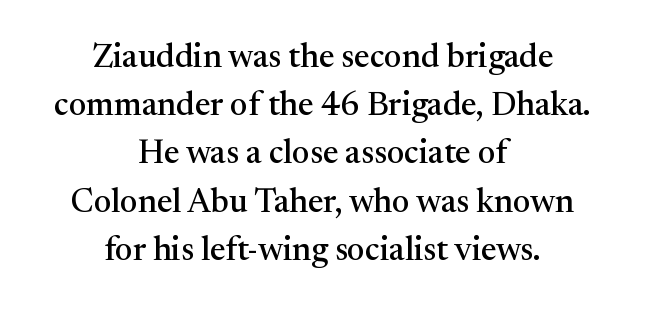
Q: Is the text italic (slanted)? A: No, it is upright.
Q: Is the typeface a serif or a sans-serif typeface? A: Serif.
Q: Is the text underlined? A: No.
Q: How is the paragraph aligned? A: Centered.
Q: Is the spacing between letters normal or unusually wide? A: Normal.
Q: Is the spacing between lines tight, normal or loose? A: Normal.
Q: Width (condensed, normal, or wide)? A: Normal.
Q: Stroke contrast? A: Medium.
Q: x-height? A: Medium.
Q: Monospaced? A: No.
